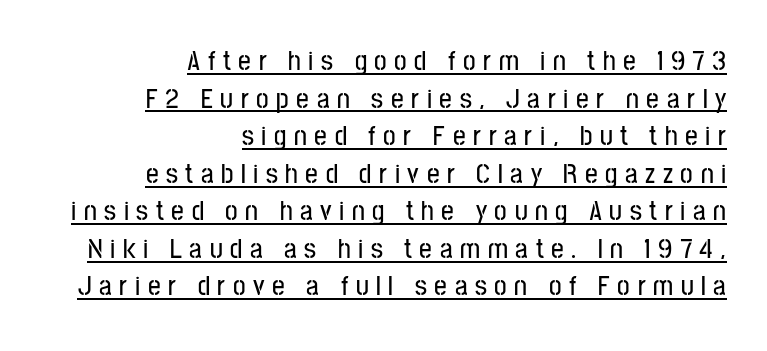
The image shows 28 px condensed sans-serif type, upright; set right-aligned, normal line spacing (1.34x), unusually wide letter spacing (+0.27 em), underlined; low stroke contrast and a medium x-height.
